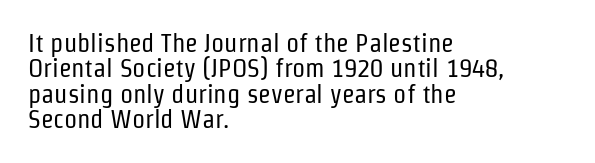
Q: Is the text bold? A: No.
Q: Is the text italic (slanted)? A: No, it is upright.
Q: Is the text underlined? A: No.
Q: How is the paragraph aligned? A: Left-aligned.
Q: Is the spacing between letters normal or unusually wide? A: Normal.
Q: Is the spacing between lines tight, normal or loose? A: Tight.
